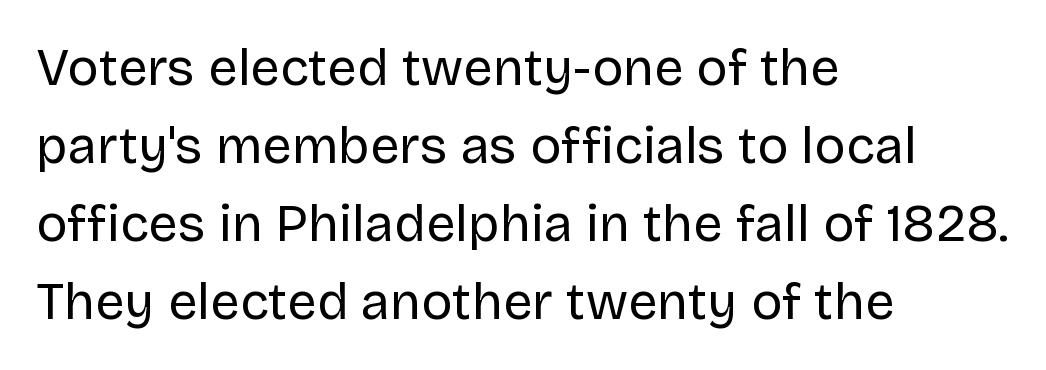
{"serif": "no", "italic": "no", "bold": "no", "weight": "regular", "width": "normal", "stroke_contrast": "low", "x_height": "large", "monospaced": "no", "underline": "no", "align": "left", "line_spacing": "normal", "line_spacing_ratio": 1.5, "letter_spacing": "normal", "letter_spacing_em": 0.0, "glyph_px": 52}
